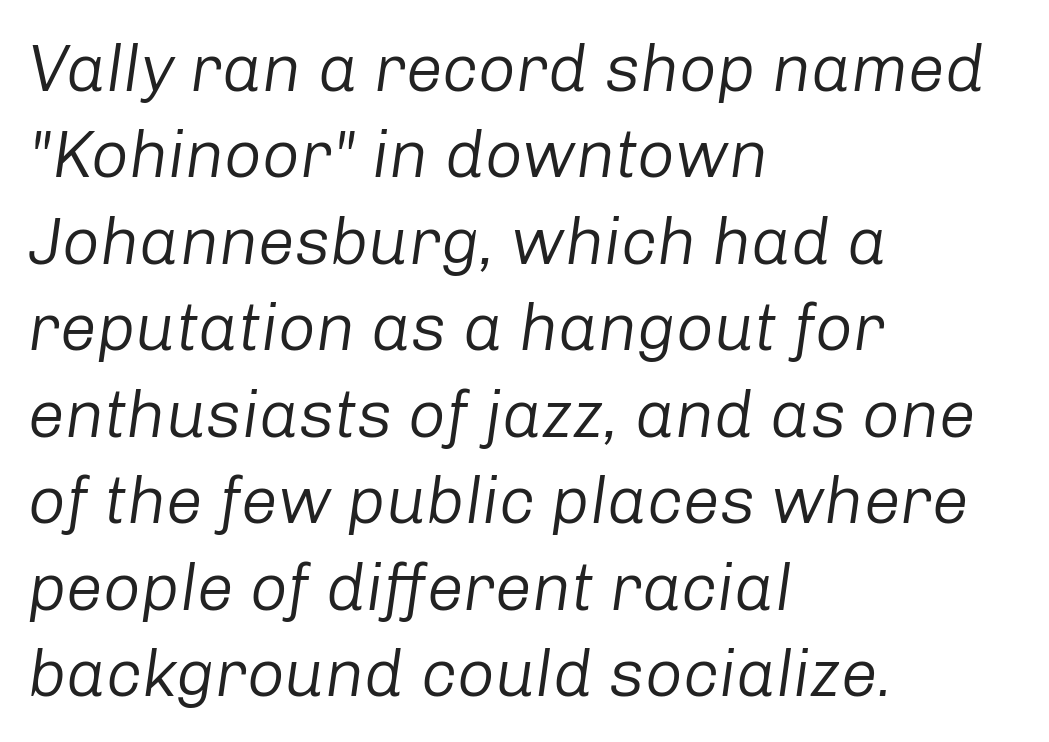
This sample keeps an unexceptional amount of space between lines. The lettering tilts uniformly, giving the passage an italic look. The lines in this sample share a left origin and differ only in where they stop. Look at the tracking — it's just the regular setting, nothing added. Underlining? Definitely not there.
